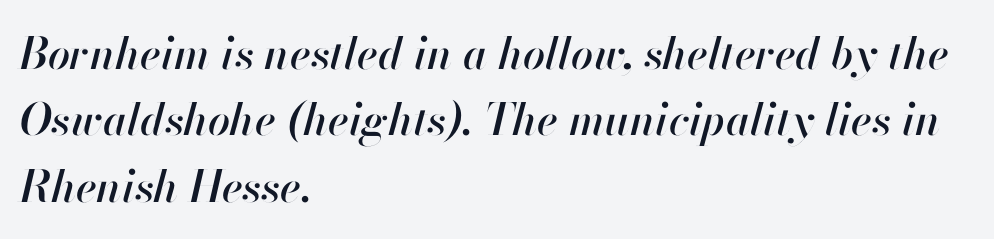
Q: Is the text italic (slanted)? A: Yes, it leans right by about 13 degrees.
Q: Is the text underlined? A: No.
Q: How is the paragraph aligned? A: Left-aligned.
Q: Is the spacing between letters normal or unusually wide? A: Normal.
Q: Is the spacing between lines tight, normal or loose? A: Normal.
Q: Width (condensed, normal, or wide)? A: Normal.
Q: Stroke contrast? A: High.
Q: x-height? A: Small.
Q: Monospaced? A: No.
